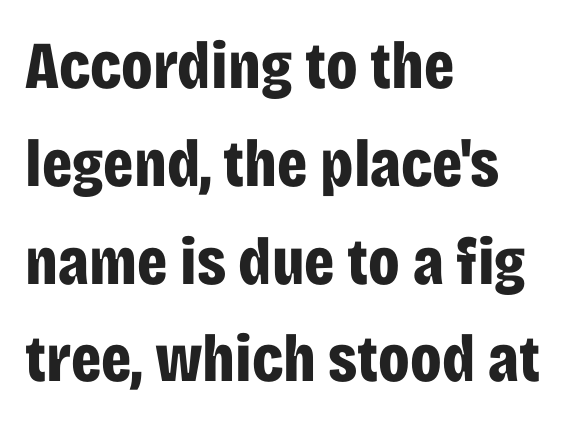
The lettering stays uniformly vertical, giving the passage a roman look. The font is running at its bold setting. Stroke terminals: plain, sans-serif. Is this a fixed-width face? No — the glyphs have proportional, varying widths. Reading down the column, the eye jumps a familiar distance to each next line.
